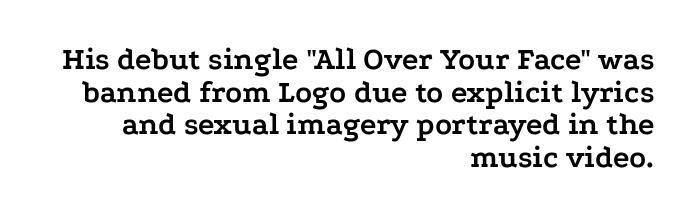
{"serif": "yes", "italic": "no", "bold": "yes", "weight": "semibold", "width": "wide", "stroke_contrast": "low", "x_height": "medium", "monospaced": "no", "underline": "no", "align": "right", "line_spacing": "tight", "line_spacing_ratio": 1.05, "letter_spacing": "normal", "letter_spacing_em": 0.0, "glyph_px": 31}
